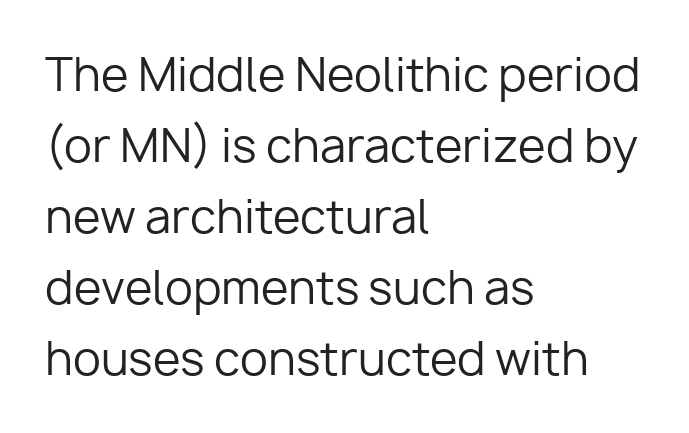
{"serif": "no", "italic": "no", "bold": "no", "weight": "regular", "width": "normal", "stroke_contrast": "low", "x_height": "medium", "monospaced": "no", "underline": "no", "align": "left", "line_spacing": "normal", "line_spacing_ratio": 1.58, "letter_spacing": "normal", "letter_spacing_em": 0.0, "glyph_px": 45}
